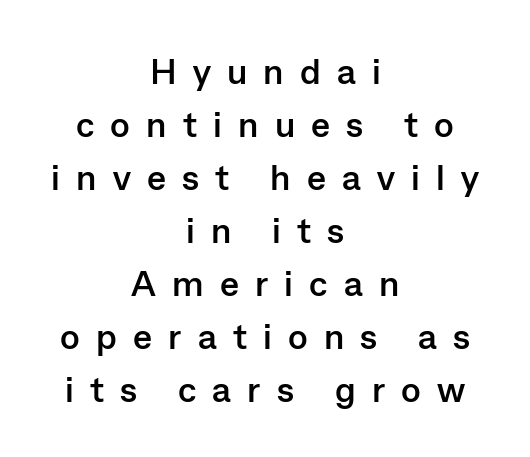
{"serif": "no", "italic": "no", "bold": "yes", "weight": "semibold", "width": "normal", "stroke_contrast": "low", "x_height": "medium", "monospaced": "no", "underline": "no", "align": "center", "line_spacing": "normal", "line_spacing_ratio": 1.47, "letter_spacing": "wide", "letter_spacing_em": 0.45, "glyph_px": 36}
